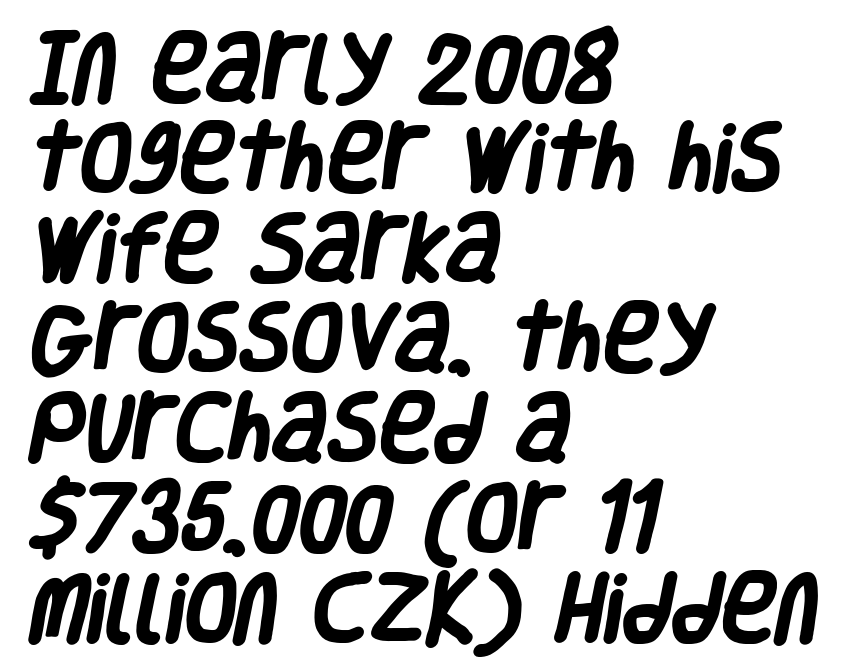
{"serif": "no", "bold": "yes", "weight": "heavy", "width": "condensed", "stroke_contrast": "low", "x_height": "large", "monospaced": "no", "underline": "no", "align": "left", "line_spacing_ratio": 1.2, "letter_spacing": "normal", "letter_spacing_em": 0.0, "glyph_px": 75}
